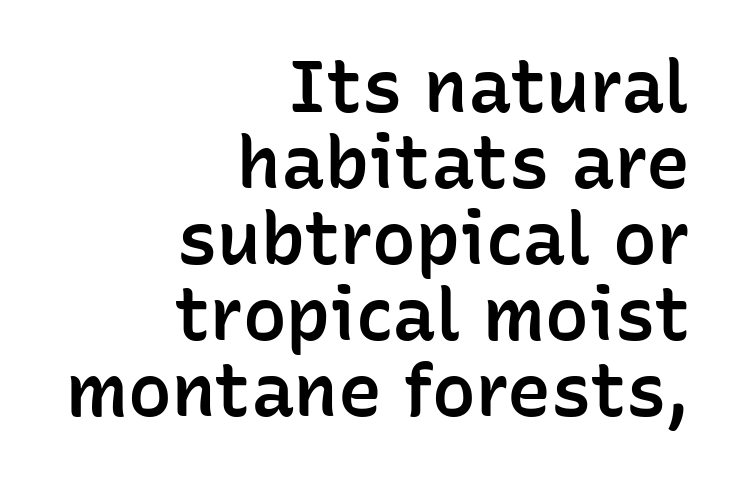
Q: Is the text bold? A: Semi-bold.
Q: Is the text italic (slanted)? A: No, it is upright.
Q: Is the typeface a serif or a sans-serif typeface? A: Sans-serif.
Q: Is the text underlined? A: No.
Q: How is the paragraph aligned? A: Right-aligned.
Q: Is the spacing between letters normal or unusually wide? A: Normal.
Q: Is the spacing between lines tight, normal or loose? A: Tight.
Q: Width (condensed, normal, or wide)? A: Normal.
Q: Stroke contrast? A: Low.
Q: x-height? A: Medium.
Q: Monospaced? A: No.
